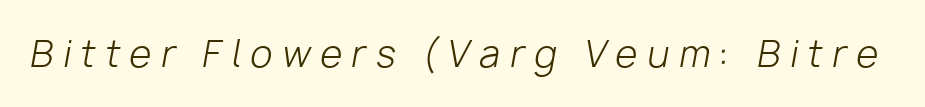
{"italic": "yes", "lean": "right", "slant_degrees": 10, "bold": "no", "weight": "light", "width": "normal", "stroke_contrast": "low", "x_height": "medium", "monospaced": "no", "underline": "no", "letter_spacing": "wide", "letter_spacing_em": 0.27, "glyph_px": 36}
